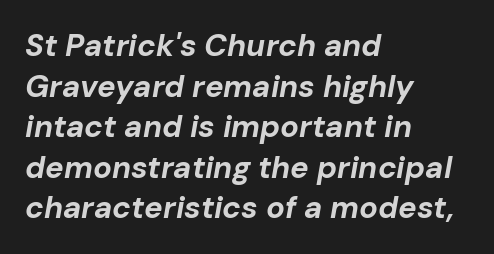
Q: Is the text bold? A: Yes.
Q: Is the text italic (slanted)? A: Yes, it leans right by about 10 degrees.
Q: Is the text underlined? A: No.
Q: How is the paragraph aligned? A: Left-aligned.
Q: Is the spacing between letters normal or unusually wide? A: Normal.
Q: Is the spacing between lines tight, normal or loose? A: Normal.
Q: Width (condensed, normal, or wide)? A: Normal.
Q: Stroke contrast? A: Low.
Q: x-height? A: Medium.
Q: Monospaced? A: No.
